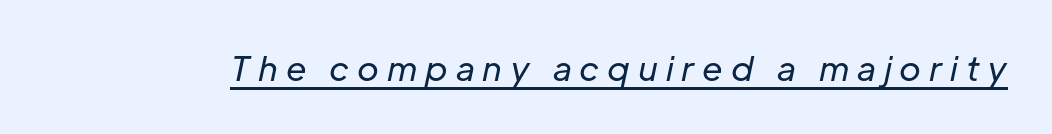
The image shows 33 px regular-weight type, italic (leaning right); set unusually wide letter spacing (+0.24 em), underlined; low stroke contrast and a medium x-height.
